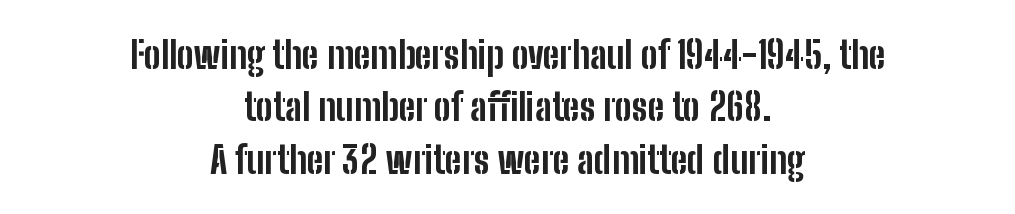
Q: Is the text bold? A: Yes.
Q: Is the text italic (slanted)? A: No, it is upright.
Q: Is the typeface a serif or a sans-serif typeface? A: Sans-serif.
Q: Is the text underlined? A: No.
Q: How is the paragraph aligned? A: Centered.
Q: Is the spacing between letters normal or unusually wide? A: Normal.
Q: Is the spacing between lines tight, normal or loose? A: Normal.
Q: Width (condensed, normal, or wide)? A: Condensed.
Q: Stroke contrast? A: Low.
Q: x-height? A: Medium.
Q: Monospaced? A: No.
